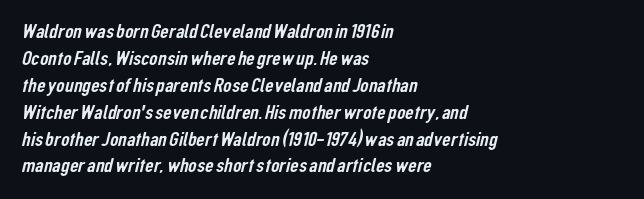
Q: Is the text underlined? A: No.
Q: How is the paragraph aligned? A: Left-aligned.
Q: Is the spacing between letters normal or unusually wide? A: Normal.
Q: Is the spacing between lines tight, normal or loose? A: Normal.
